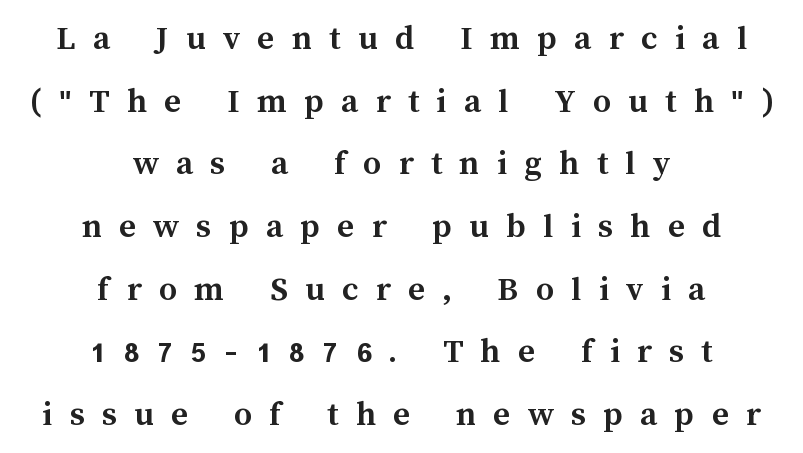
{"italic": "no", "bold": "yes", "weight": "semibold", "width": "normal", "stroke_contrast": "medium", "x_height": "medium", "monospaced": "no", "underline": "no", "align": "center", "line_spacing_ratio": 1.74, "letter_spacing": "wide", "letter_spacing_em": 0.48, "glyph_px": 36}
